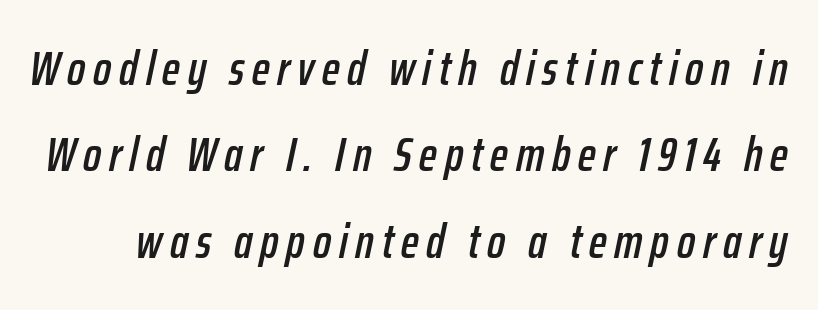
Q: Is the text italic (slanted)? A: Yes, it leans right by about 12 degrees.
Q: Is the text underlined? A: No.
Q: Width (condensed, normal, or wide)? A: Condensed.
Q: Stroke contrast? A: Low.
Q: x-height? A: Medium.
Q: Monospaced? A: No.
